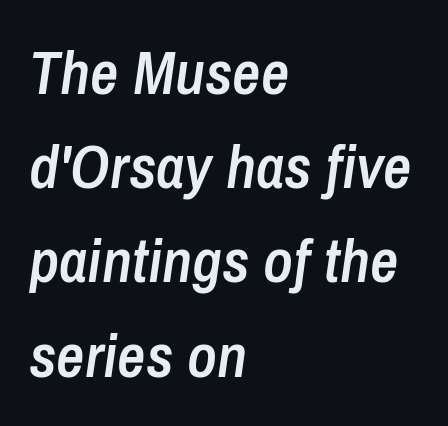
{"italic": "yes", "lean": "right", "slant_degrees": 8, "bold": "semi", "weight": "semibold", "width": "condensed", "stroke_contrast": "low", "x_height": "medium", "monospaced": "no", "underline": "no", "align": "left", "line_spacing": "normal", "line_spacing_ratio": 1.52, "letter_spacing": "normal", "letter_spacing_em": 0.0, "glyph_px": 62}
